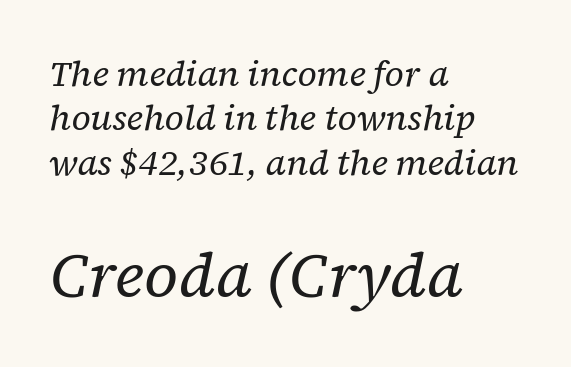
Q: Is the text bold? A: No.
Q: Is the text italic (slanted)? A: Yes, it leans right by about 12 degrees.
Q: Is the typeface a serif or a sans-serif typeface? A: Serif.
Q: Is the text underlined? A: No.
Q: How is the paragraph aligned? A: Left-aligned.
Q: Is the spacing between letters normal or unusually wide? A: Normal.
Q: Is the spacing between lines tight, normal or loose? A: Normal.
Q: Which block of text is set in a larger size, the first (top) or the second (bottom)? A: The second (bottom) one.
Q: Width (condensed, normal, or wide)? A: Normal.
Q: Stroke contrast? A: Low.
Q: x-height? A: Medium.
Q: Monospaced? A: No.
